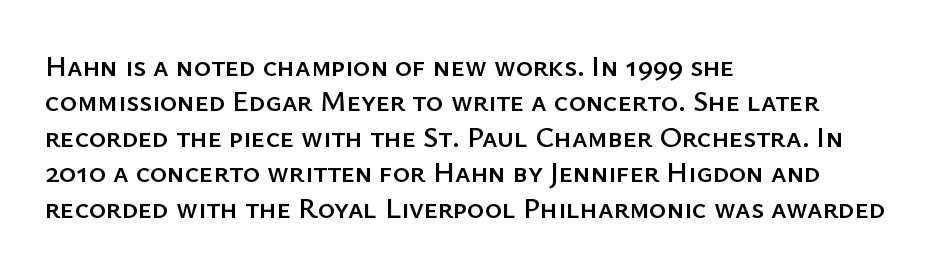
The image shows 29 px sans-serif type, upright; set left-aligned, line spacing 1.22x, normal letter spacing, not underlined; low stroke contrast and a medium x-height.
